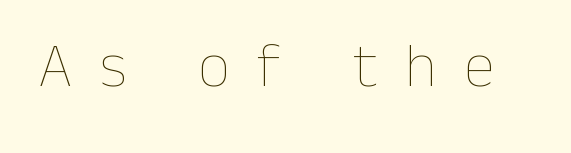
Q: Is the text bold? A: No.
Q: Is the text italic (slanted)? A: No, it is upright.
Q: Is the text underlined? A: No.
Q: Is the spacing between letters normal or unusually wide? A: Unusually wide.
Q: Width (condensed, normal, or wide)? A: Normal.
Q: Stroke contrast? A: Low.
Q: x-height? A: Medium.
Q: Monospaced? A: No.
